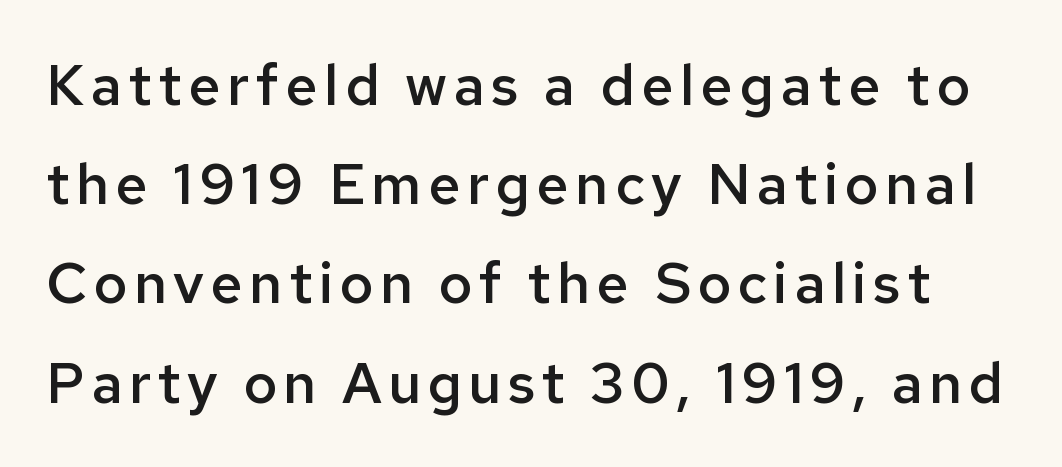
The lettering stays uniformly vertical, giving the passage a roman look. Summary of weight: moderately heavy, a semibold. In terms of letterform style, serifs are entirely absent. You could not count columns in this text — the font is proportionally spaced. Only glyphs here, with clear space below each row.
